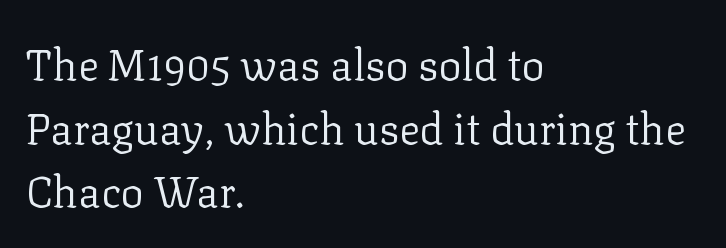
{"serif": "yes", "italic": "no", "bold": "no", "weight": "regular", "width": "normal", "stroke_contrast": "low", "x_height": "medium", "monospaced": "no", "underline": "no", "align": "left", "line_spacing": "normal", "line_spacing_ratio": 1.48, "letter_spacing": "normal", "letter_spacing_em": 0.0, "glyph_px": 43}
